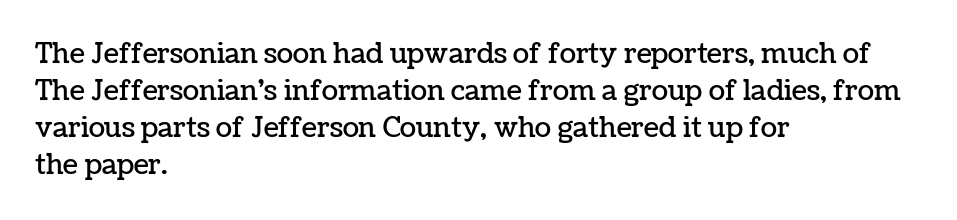
A typesetter would call this zero additional tracking. Notice how descenders clear the ascenders below comfortably — that's standard leading. Ordinary non-slanted type is in use. Letters rest on an invisible, unmarked baseline.
